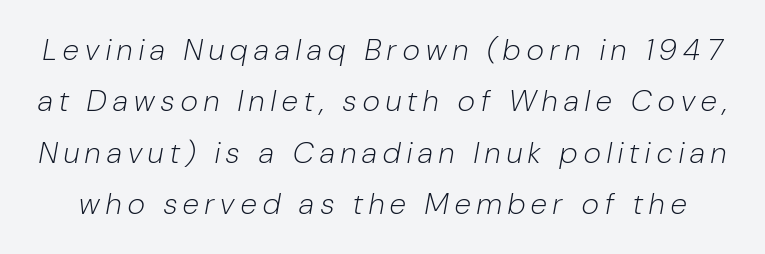
Q: Is the text bold? A: No.
Q: Is the text italic (slanted)? A: Yes, it leans right by about 10 degrees.
Q: Is the text underlined? A: No.
Q: Is the spacing between letters normal or unusually wide? A: Unusually wide.
Q: Width (condensed, normal, or wide)? A: Condensed.
Q: Stroke contrast? A: Low.
Q: x-height? A: Medium.
Q: Monospaced? A: No.
